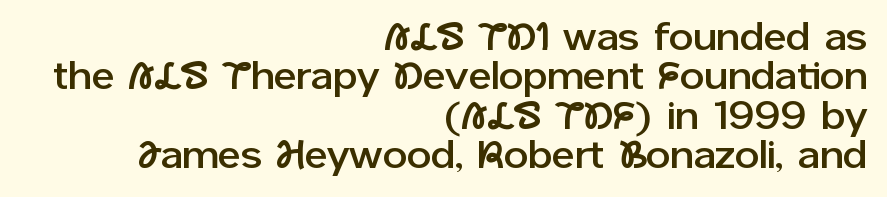
{"serif": "no", "italic": "no", "width": "normal", "stroke_contrast": "low", "x_height": "medium", "monospaced": "no", "underline": "no", "align": "right", "line_spacing": "tight", "line_spacing_ratio": 1.01, "letter_spacing": "normal", "letter_spacing_em": 0.0, "glyph_px": 39}
